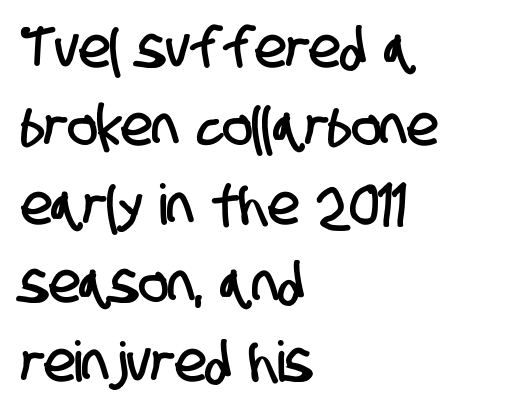
The image shows 56 px condensed sans-serif type; set left-aligned, normal line spacing (1.4x), normal letter spacing, not underlined; low stroke contrast and a large x-height.
